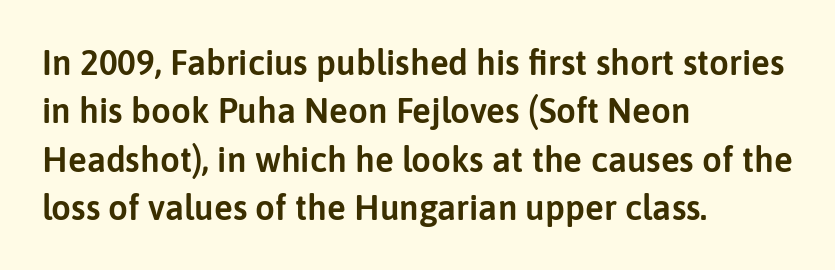
{"serif": "no", "italic": "no", "width": "normal", "stroke_contrast": "low", "x_height": "medium", "monospaced": "no", "underline": "no", "align": "left", "line_spacing": "normal", "line_spacing_ratio": 1.38, "letter_spacing": "normal", "letter_spacing_em": 0.0, "glyph_px": 35}
